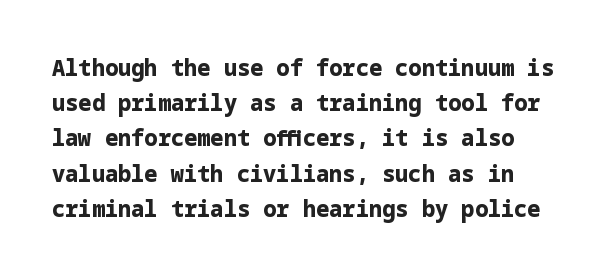
{"italic": "no", "bold": "yes", "underline": "no", "line_spacing": "normal", "line_spacing_ratio": 1.6, "letter_spacing": "normal", "letter_spacing_em": 0.0, "glyph_px": 22}
